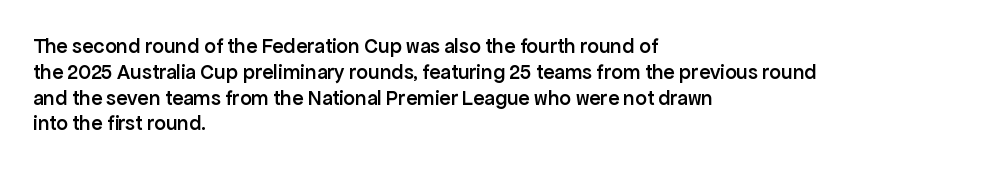
Q: Is the text bold? A: Semi-bold.
Q: Is the text italic (slanted)? A: No, it is upright.
Q: Is the text underlined? A: No.
Q: How is the paragraph aligned? A: Left-aligned.
Q: Is the spacing between letters normal or unusually wide? A: Normal.
